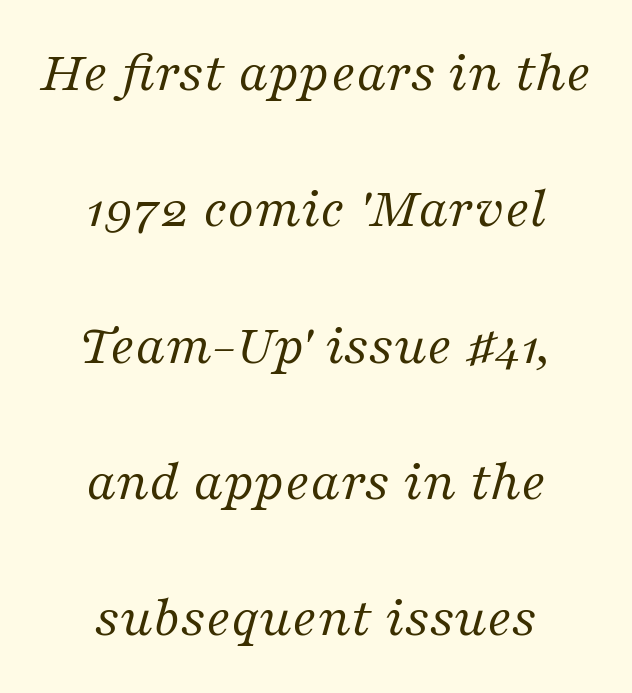
Q: Is the text bold? A: No.
Q: Is the text italic (slanted)? A: Yes, it leans right by about 16 degrees.
Q: Is the typeface a serif or a sans-serif typeface? A: Serif.
Q: Is the text underlined? A: No.
Q: How is the paragraph aligned? A: Centered.
Q: Is the spacing between letters normal or unusually wide? A: Normal.
Q: Is the spacing between lines tight, normal or loose? A: Loose.
Q: Width (condensed, normal, or wide)? A: Normal.
Q: Stroke contrast? A: Medium.
Q: x-height? A: Medium.
Q: Monospaced? A: No.
